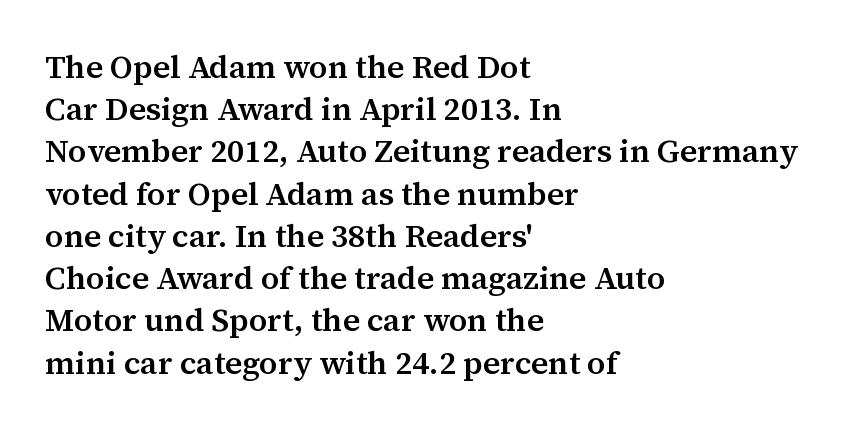
{"serif": "yes", "italic": "no", "bold": "semi", "weight": "semibold", "width": "normal", "stroke_contrast": "medium", "x_height": "medium", "monospaced": "no", "underline": "no", "align": "left", "line_spacing": "normal", "line_spacing_ratio": 1.32, "letter_spacing": "normal", "letter_spacing_em": 0.0, "glyph_px": 32}
